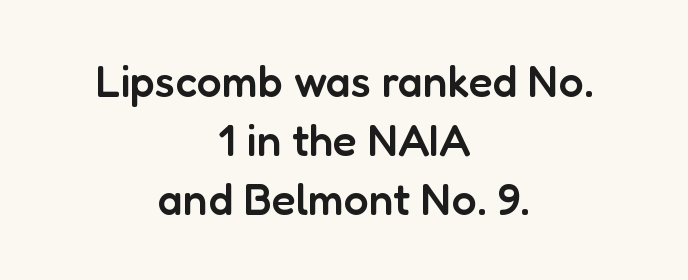
Q: Is the text bold? A: Semi-bold.
Q: Is the text italic (slanted)? A: No, it is upright.
Q: Is the typeface a serif or a sans-serif typeface? A: Sans-serif.
Q: Is the text underlined? A: No.
Q: How is the paragraph aligned? A: Centered.
Q: Is the spacing between letters normal or unusually wide? A: Normal.
Q: Is the spacing between lines tight, normal or loose? A: Normal.
Q: Width (condensed, normal, or wide)? A: Normal.
Q: Stroke contrast? A: Low.
Q: x-height? A: Medium.
Q: Monospaced? A: No.
